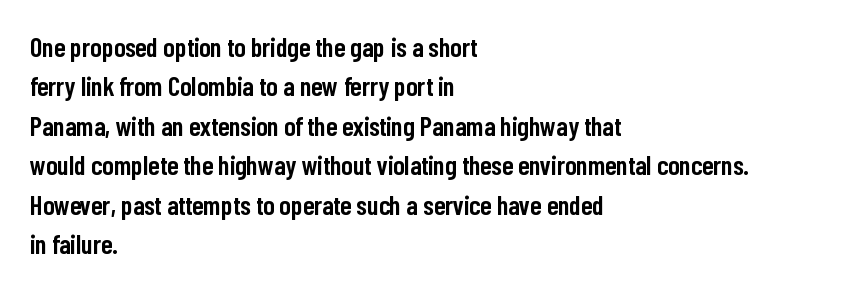
Q: Is the text bold? A: Semi-bold.
Q: Is the text italic (slanted)? A: No, it is upright.
Q: Is the text underlined? A: No.
Q: How is the paragraph aligned? A: Left-aligned.
Q: Is the spacing between letters normal or unusually wide? A: Normal.
Q: Is the spacing between lines tight, normal or loose? A: Normal.
